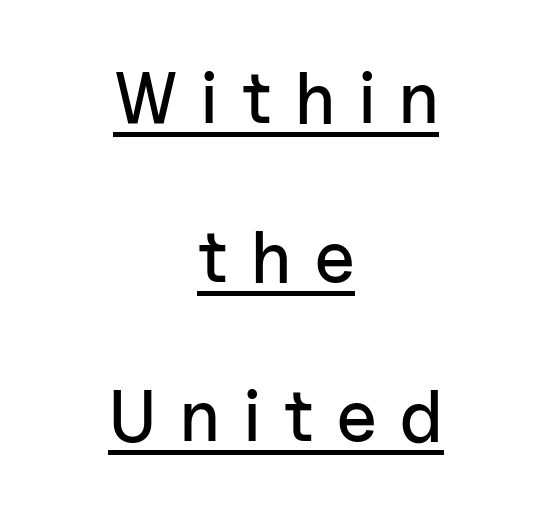
{"serif": "no", "italic": "no", "width": "normal", "stroke_contrast": "low", "x_height": "medium", "monospaced": "no", "underline": "yes", "align": "center", "line_spacing": "loose", "line_spacing_ratio": 2.18, "letter_spacing": "wide", "letter_spacing_em": 0.33, "glyph_px": 73}
